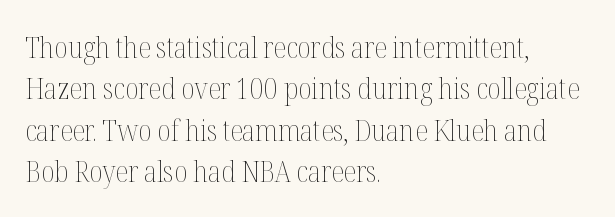
{"italic": "no", "bold": "no", "weight": "thin", "width": "condensed", "stroke_contrast": "medium", "x_height": "medium", "monospaced": "no", "underline": "no", "align": "left", "line_spacing": "normal", "line_spacing_ratio": 1.38, "letter_spacing": "normal", "letter_spacing_em": 0.0, "glyph_px": 30}
